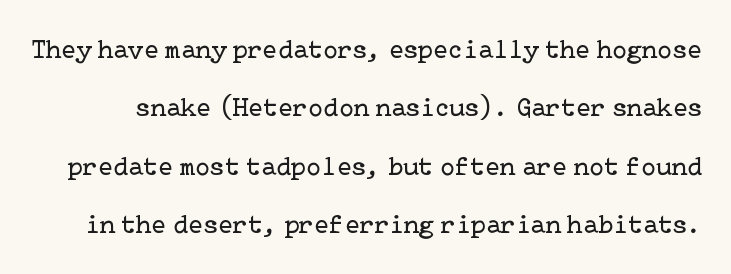
{"italic": "no", "bold": "no", "underline": "no", "line_spacing": "loose", "line_spacing_ratio": 2.16, "letter_spacing": "normal", "letter_spacing_em": 0.0, "glyph_px": 27}
